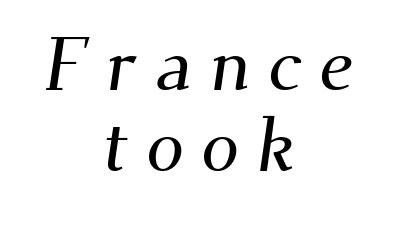
Q: Is the typeface a serif or a sans-serif typeface? A: Serif.
Q: Is the text underlined? A: No.
Q: How is the paragraph aligned? A: Centered.
Q: Is the spacing between letters normal or unusually wide? A: Unusually wide.
Q: Is the spacing between lines tight, normal or loose? A: Tight.
Q: Width (condensed, normal, or wide)? A: Normal.
Q: Stroke contrast? A: Medium.
Q: x-height? A: Small.
Q: Monospaced? A: No.
